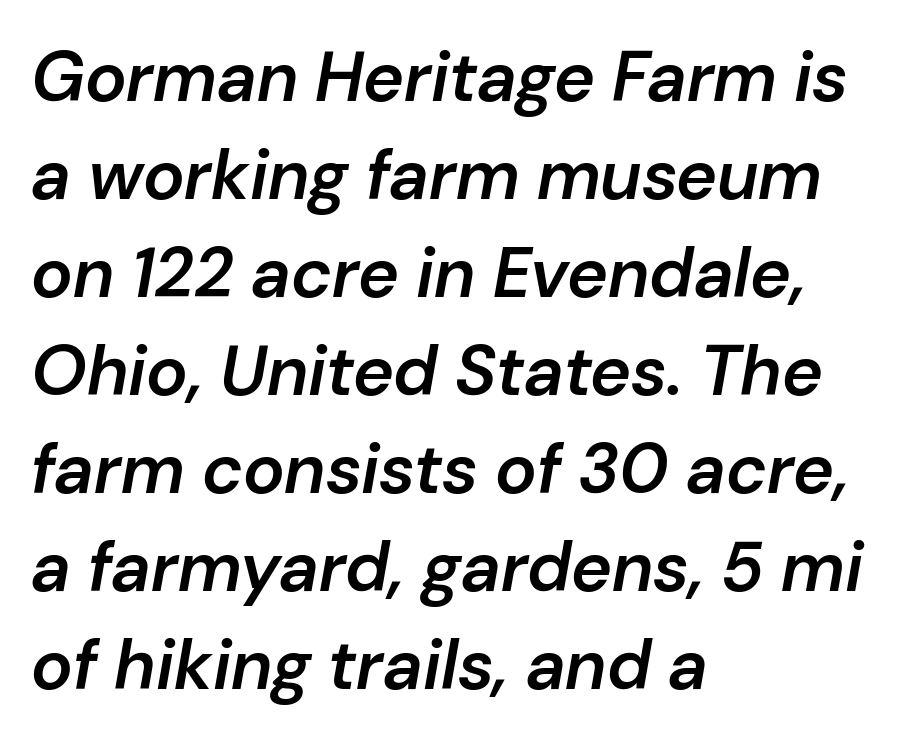
These lines sit exactly where default settings would place them. This rendering features lettering with no underline. Compared with a centered layout, this one pins lines to the left instead. The lettering tilts uniformly, giving the passage an italic look. A semibold gives these letters moderate extra thickness, short of bold. Note the varied advance widths — an 'i' is clearly narrower than an 'm'.
